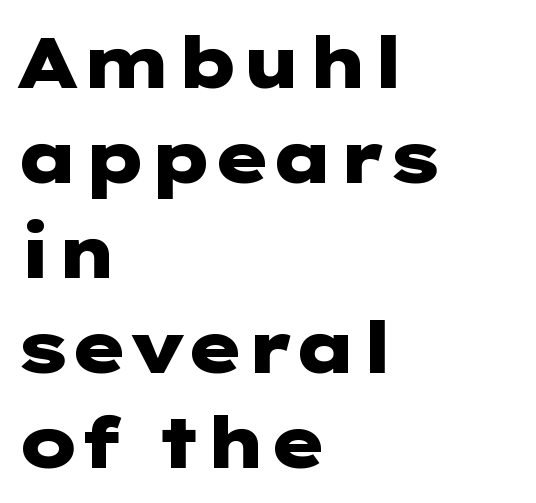
{"serif": "no", "italic": "no", "bold": "yes", "weight": "heavy", "width": "wide", "stroke_contrast": "low", "x_height": "medium", "underline": "no", "align": "left", "line_spacing": "normal", "line_spacing_ratio": 1.32, "letter_spacing": "normal", "letter_spacing_em": 0.0, "glyph_px": 72}
